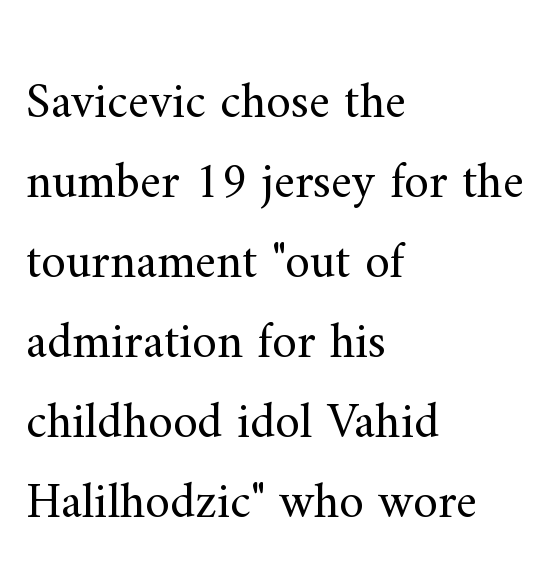
The image shows 50 px regular-weight serif type, upright; set left-aligned, normal line spacing (1.6x), normal letter spacing, not underlined; medium stroke contrast and a small x-height.
